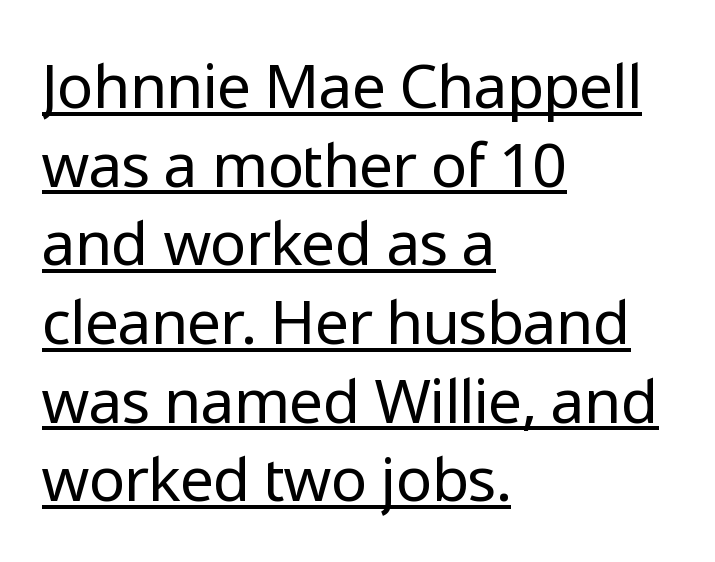
Q: Is the text bold? A: No.
Q: Is the text italic (slanted)? A: No, it is upright.
Q: Is the typeface a serif or a sans-serif typeface? A: Sans-serif.
Q: Is the text underlined? A: Yes.
Q: How is the paragraph aligned? A: Left-aligned.
Q: Is the spacing between letters normal or unusually wide? A: Normal.
Q: Is the spacing between lines tight, normal or loose? A: Normal.
Q: Width (condensed, normal, or wide)? A: Normal.
Q: Stroke contrast? A: Low.
Q: x-height? A: Medium.
Q: Monospaced? A: No.
